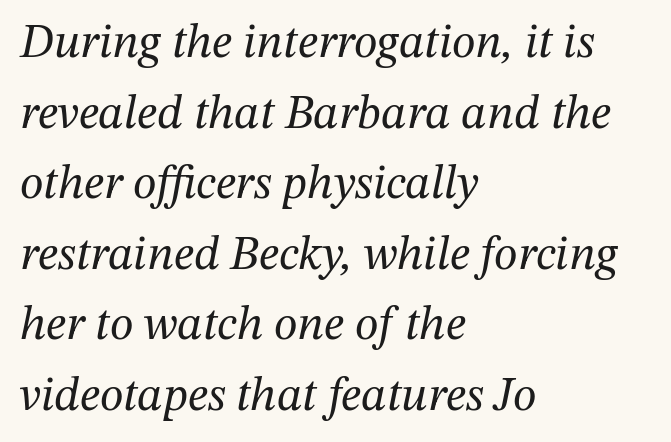
Look at the bottom of the vertical strokes: they flare into serifs here. Think of a printed novel: that variable character pitch is what you see here. Check the space under the baseline: it is left empty. Think standard paragraph weight, or any step lighter than that.
